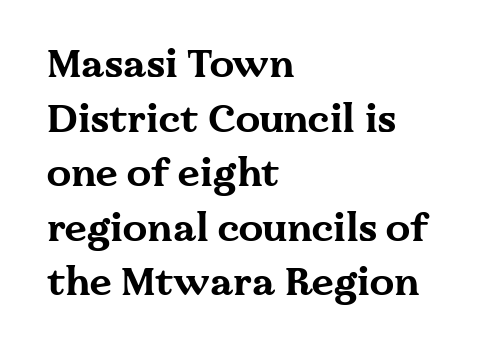
Compared with a centered layout, this one pins lines to the left instead. The letters carry serifs — small finishing strokes at the ends of their stems. Plenty of ink on the page — the face is bold. The space directly below the letters is spotless.
